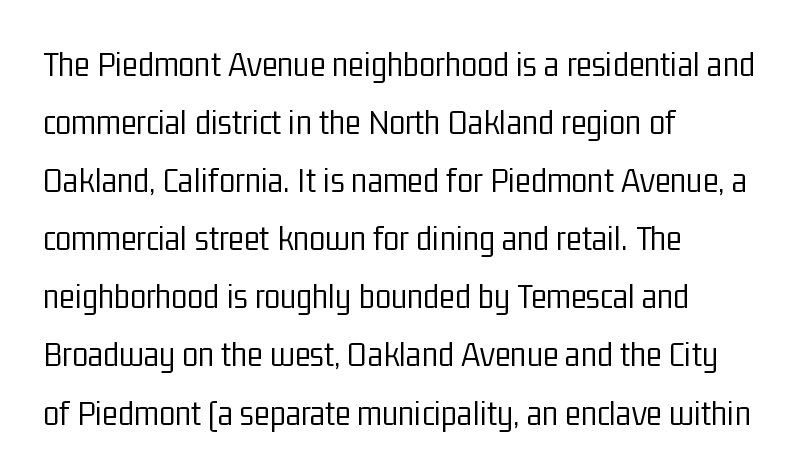
Serif or sans? Sans — the stroke terminals are bare. Check the space under the baseline: it is left empty. The strokes carry an ordinary text weight at most. Does the leading feel generous? No, just average.
